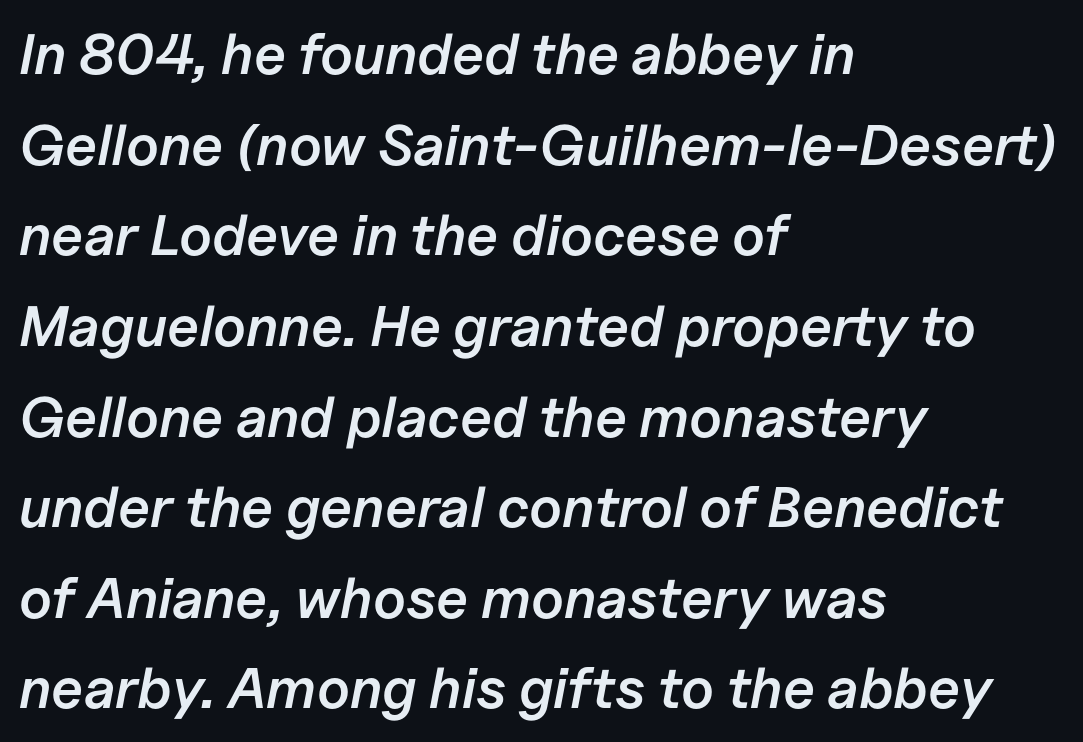
{"italic": "yes", "lean": "right", "slant_degrees": 11, "bold": "semi", "weight": "semibold", "width": "normal", "stroke_contrast": "low", "x_height": "medium", "monospaced": "no", "underline": "no", "align": "left", "line_spacing": "normal", "line_spacing_ratio": 1.59, "letter_spacing": "normal", "letter_spacing_em": 0.0, "glyph_px": 57}
